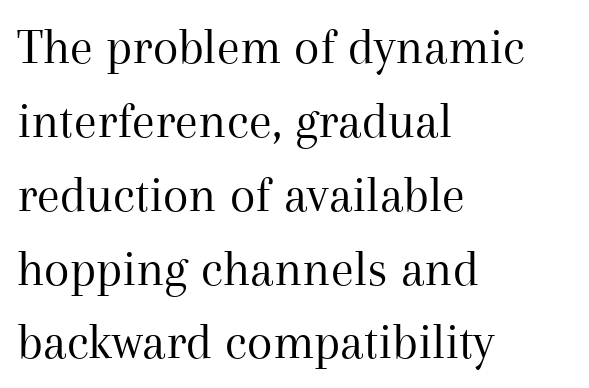
The image shows 52 px regular-weight serif type, upright; set left-aligned, normal line spacing (1.42x), normal letter spacing, not underlined; medium stroke contrast and a medium x-height.
